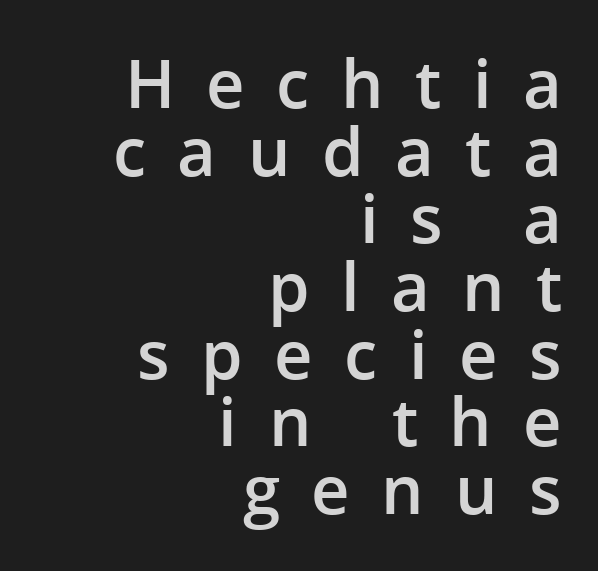
The image shows 67 px semibold sans-serif type, upright; set right-aligned, tight line spacing (1.01x), unusually wide letter spacing (+0.47 em), not underlined; low stroke contrast and a medium x-height.
